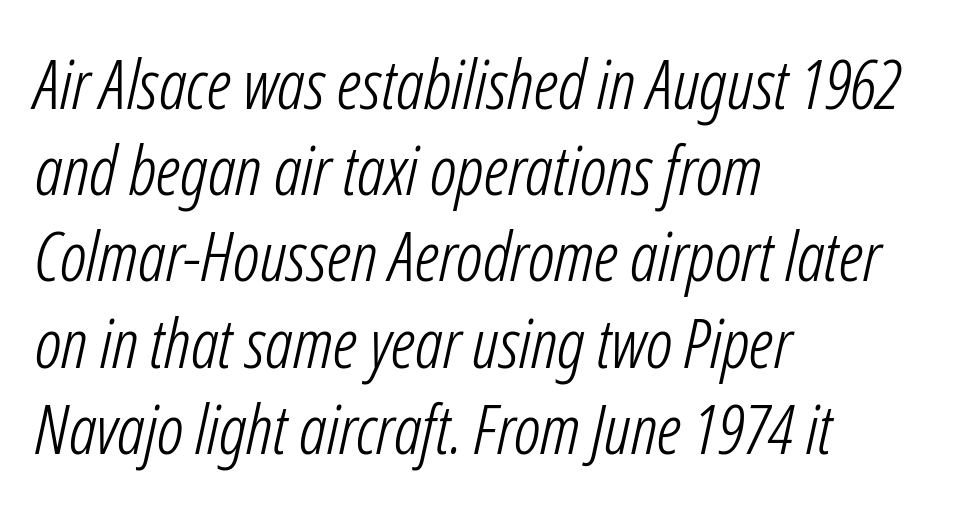
Looks like regular typesetting: each glyph gets only the width it needs. Any mark beneath the type? The region is blank. The face used here has a pronounced slope to its letters. The cut favours lightness, reaching ordinary text weight at its darkest.
